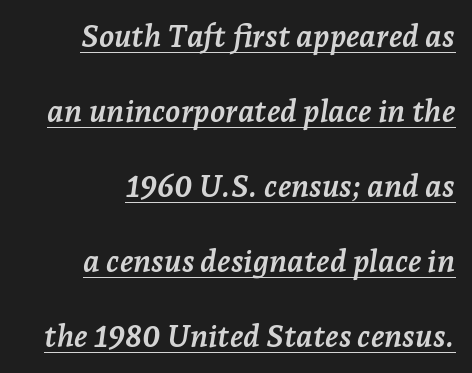
Q: Is the text bold? A: Yes.
Q: Is the text italic (slanted)? A: Yes, it leans right by about 7 degrees.
Q: Is the typeface a serif or a sans-serif typeface? A: Serif.
Q: Is the text underlined? A: Yes.
Q: How is the paragraph aligned? A: Right-aligned.
Q: Is the spacing between letters normal or unusually wide? A: Normal.
Q: Is the spacing between lines tight, normal or loose? A: Loose.
Q: Width (condensed, normal, or wide)? A: Normal.
Q: Stroke contrast? A: Low.
Q: x-height? A: Medium.
Q: Monospaced? A: No.
